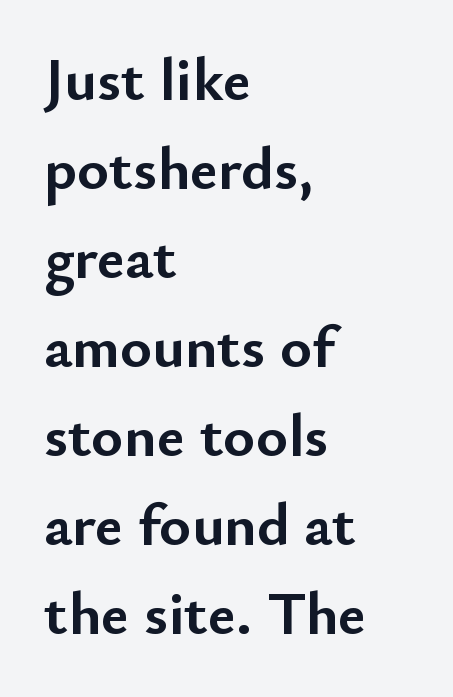
Type without underlining. The designer went with a sans here, leaving each stem footless. These lines stack with their left ends in a neat column. The typography opts for an upright posture over an oblique one. Leading: standard. There is no visible air inserted between adjacent glyphs.
